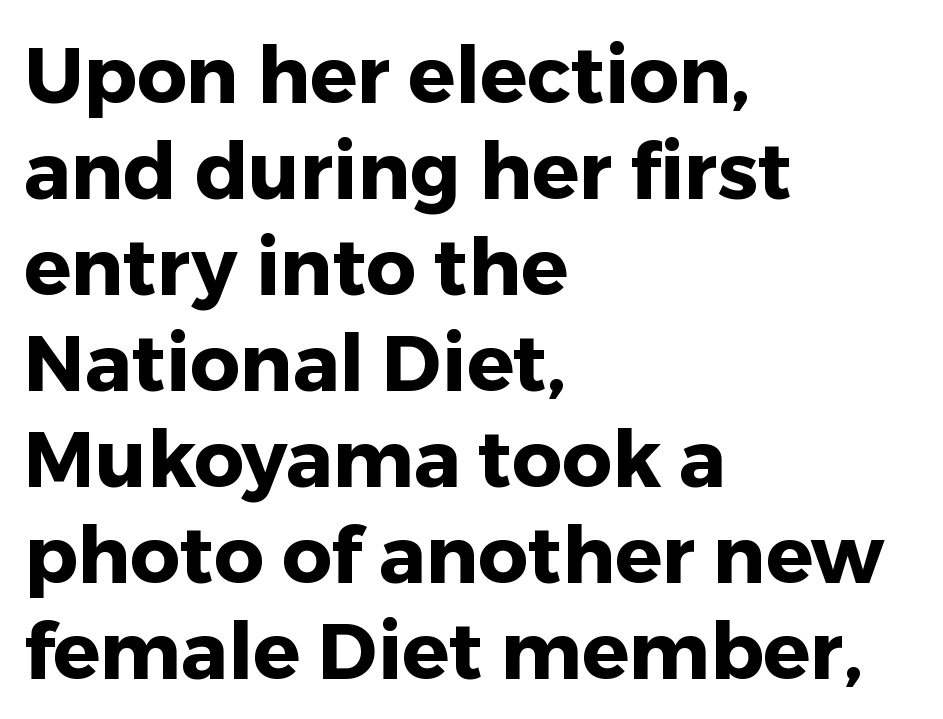
The image shows 78 px heavy sans-serif type, upright; set left-aligned, line spacing 1.23x, normal letter spacing, not underlined; low stroke contrast and a medium x-height.
